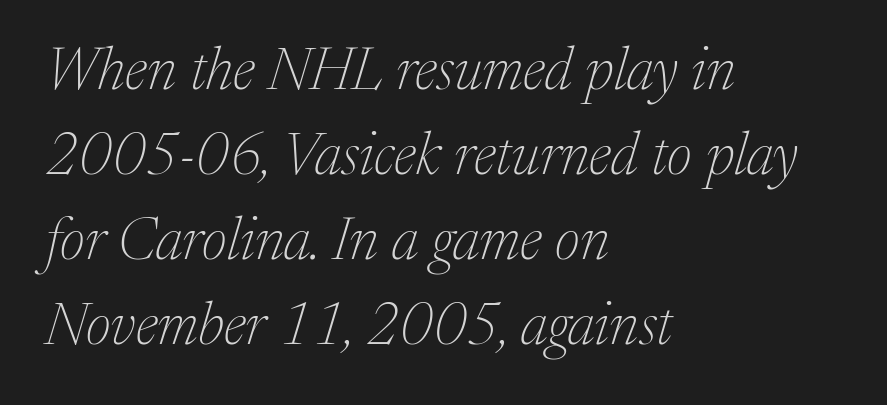
{"serif": "yes", "italic": "yes", "lean": "right", "slant_degrees": 17, "bold": "no", "weight": "thin", "width": "normal", "stroke_contrast": "medium", "x_height": "medium", "monospaced": "no", "underline": "no", "align": "left", "line_spacing": "normal", "line_spacing_ratio": 1.44, "letter_spacing": "normal", "letter_spacing_em": 0.0, "glyph_px": 59}
